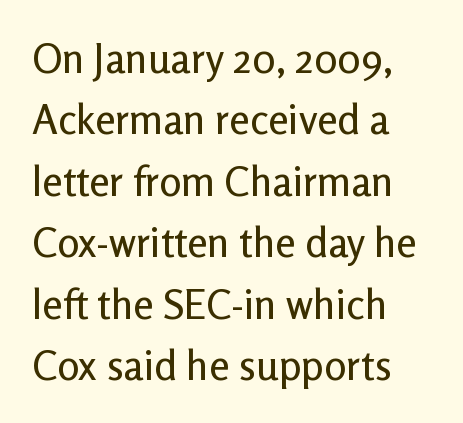
The designer left line spacing at the default. Honestly, there is no underline to notice here at all. These lines were composed using upright roman letters. Does extra space separate the letters? No, they use regular spacing. Where is the straight margin? On the left. Do the characters align in a grid? No, the font is proportional.
